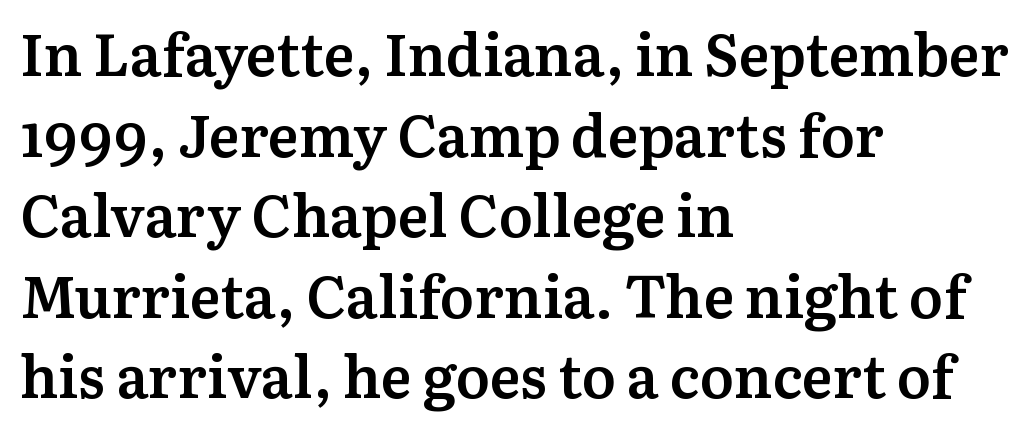
The image shows 58 px semibold serif type, upright; set left-aligned, normal line spacing (1.39x), normal letter spacing, not underlined; medium stroke contrast and a medium x-height.
